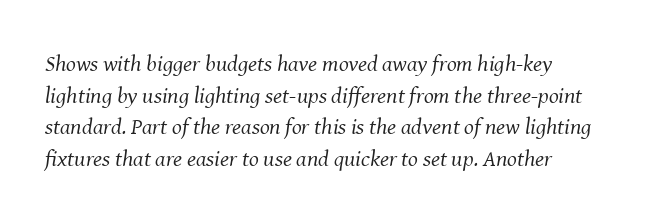
The image shows 23 px text type, italic (leaning right); set left-aligned, normal line spacing (1.38x), normal letter spacing, not underlined.
